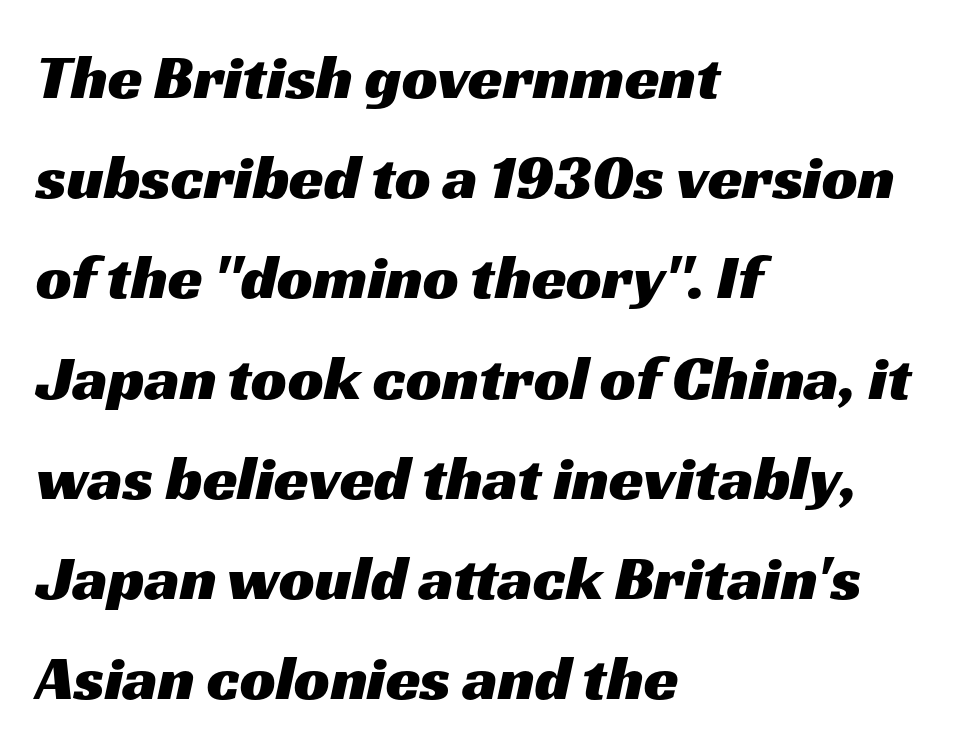
The passage shown is not underscored anywhere. The face used here is a sans, in the tradition of grotesques and geometrics. These lines are rendered in a variable-pitch font. Successive baselines arrive at the customary interval. Students, note that the glyphs here touch the page at normal intervals. A classic flush-left, rag-right setting is used for this passage.
